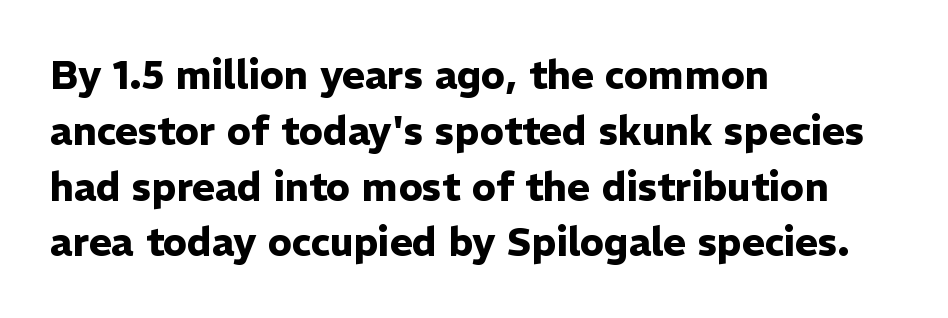
The image shows 39 px heavy sans-serif type, upright; set left-aligned, normal line spacing (1.43x), normal letter spacing, not underlined; low stroke contrast and a medium x-height.
